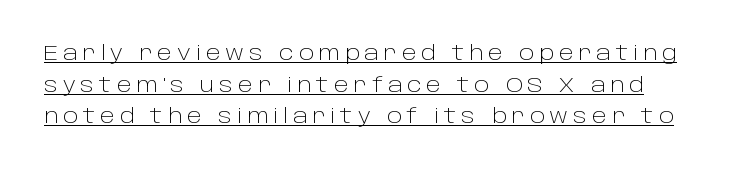
{"italic": "no", "bold": "no", "underline": "yes", "line_spacing": "normal", "line_spacing_ratio": 1.58, "letter_spacing": "wide", "letter_spacing_em": 0.24, "glyph_px": 20}
